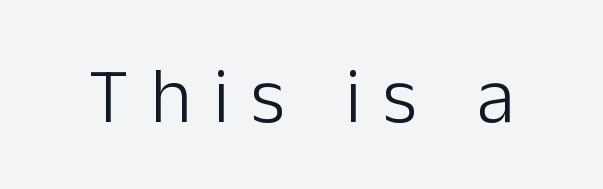
The image shows 78 px light sans-serif type, upright; set unusually wide letter spacing (+0.28 em), not underlined; low stroke contrast and a medium x-height.
